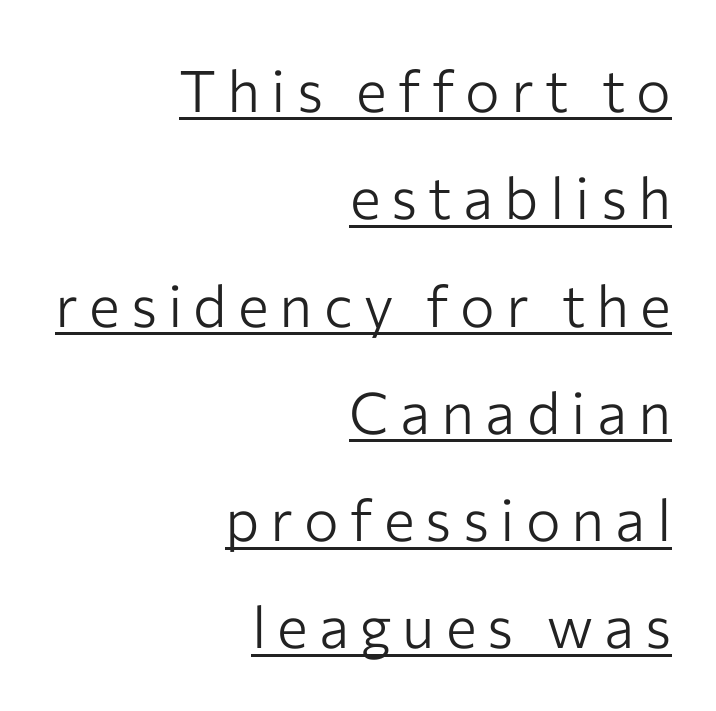
Vertical stems look standard width or narrower in stroke. The rendering uses natural spacing where letterforms have individual widths. No italicization has been applied; the sample stays upright. Compared with a flush-left layout, this one pins lines to the opposite, right side.
